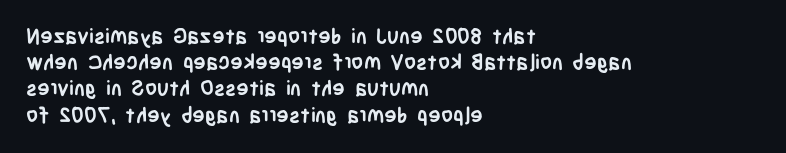
{"italic": "no", "bold": "yes", "underline": "no", "align": "left", "line_spacing": "normal", "line_spacing_ratio": 1.25, "letter_spacing": "normal", "letter_spacing_em": 0.0, "glyph_px": 21}
